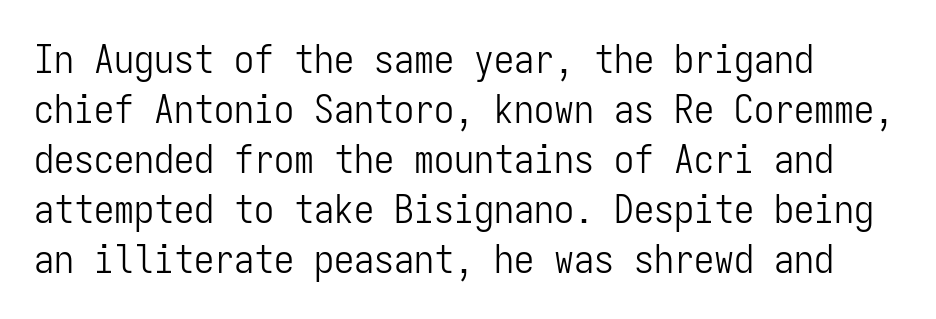
This rendering uses left alignment, leaving the right contour irregular. This is sans-serif lettering, the kind often seen on screens and signage. The lines sit at an ordinary, default distance from one another. It's the straight-up-and-down kind of type. Monospaced: the letters line up in strict vertical columns. Bold? No — there's no thickening of the strokes.
